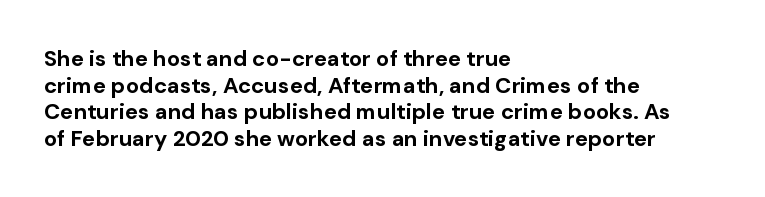
Q: Is the text bold? A: Yes.
Q: Is the text italic (slanted)? A: No, it is upright.
Q: Is the text underlined? A: No.
Q: How is the paragraph aligned? A: Left-aligned.
Q: Is the spacing between letters normal or unusually wide? A: Normal.
